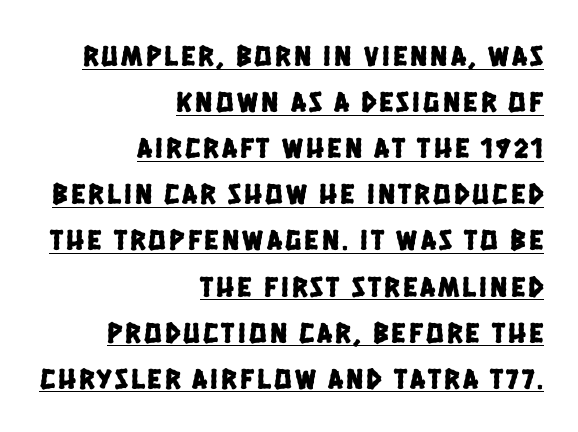
The image shows 29 px condensed sans-serif type; set right-aligned, normal line spacing (1.59x), underlined; low stroke contrast and a large x-height.
